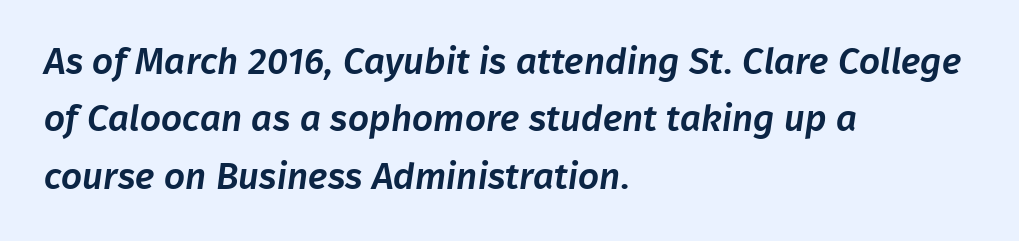
Q: Is the typeface a serif or a sans-serif typeface? A: Sans-serif.
Q: Is the text underlined? A: No.
Q: How is the paragraph aligned? A: Left-aligned.
Q: Is the spacing between letters normal or unusually wide? A: Normal.
Q: Is the spacing between lines tight, normal or loose? A: Normal.
Q: Width (condensed, normal, or wide)? A: Normal.
Q: Stroke contrast? A: Low.
Q: x-height? A: Medium.
Q: Monospaced? A: No.
